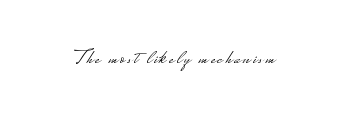
Q: Is the text bold? A: No.
Q: Is the text italic (slanted)? A: Yes.
Q: Is the text underlined? A: No.
